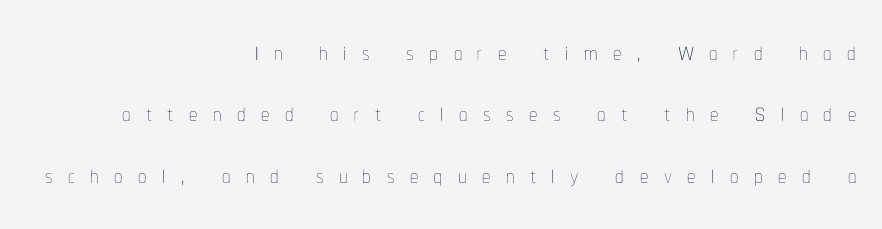
Q: Is the text bold? A: No.
Q: Is the text italic (slanted)? A: No, it is upright.
Q: Is the text underlined? A: No.
Q: How is the paragraph aligned? A: Right-aligned.
Q: Is the spacing between letters normal or unusually wide? A: Unusually wide.
Q: Width (condensed, normal, or wide)? A: Condensed.
Q: Stroke contrast? A: Low.
Q: x-height? A: Medium.
Q: Monospaced? A: No.
